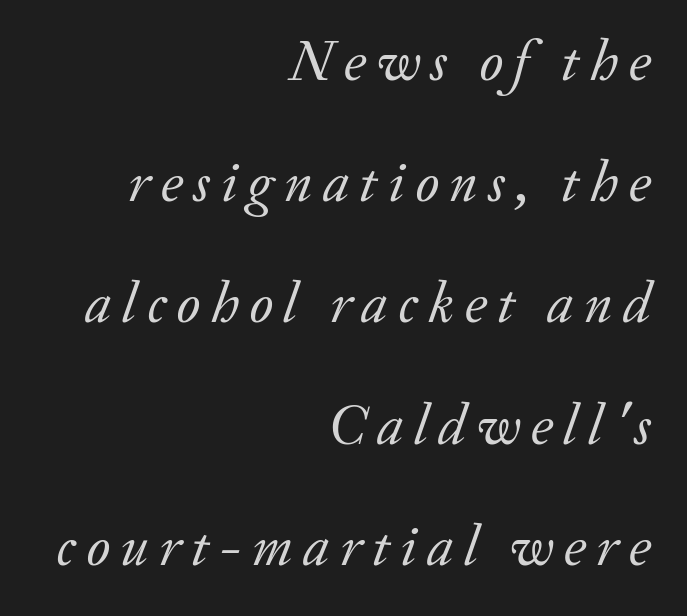
Q: Is the text bold? A: No.
Q: Is the text italic (slanted)? A: Yes, it leans right by about 20 degrees.
Q: Is the typeface a serif or a sans-serif typeface? A: Serif.
Q: Is the text underlined? A: No.
Q: How is the paragraph aligned? A: Right-aligned.
Q: Is the spacing between lines tight, normal or loose? A: Loose.
Q: Width (condensed, normal, or wide)? A: Normal.
Q: Stroke contrast? A: Low.
Q: x-height? A: Small.
Q: Monospaced? A: No.
